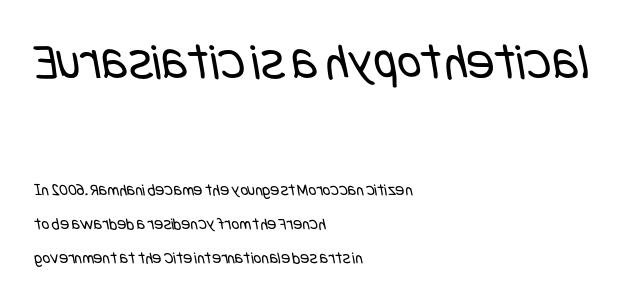
Which margin do the lines hug? The left one — the right edge is uneven. Tracking here is standard; glyphs follow each other at the usual distance. Heft: none added — not bold. Is the lower block the larger one? No — the upper block carries the bigger type.
